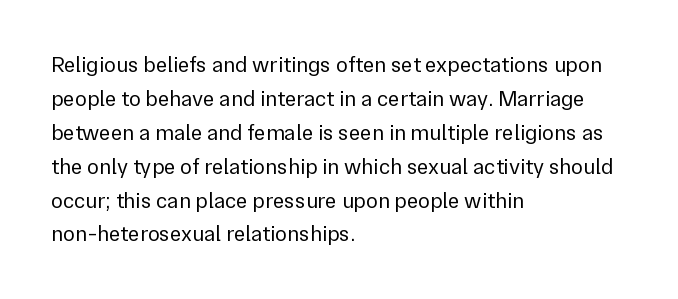
The image shows 22 px text type, upright; set left-aligned, normal line spacing (1.54x), normal letter spacing, not underlined.
